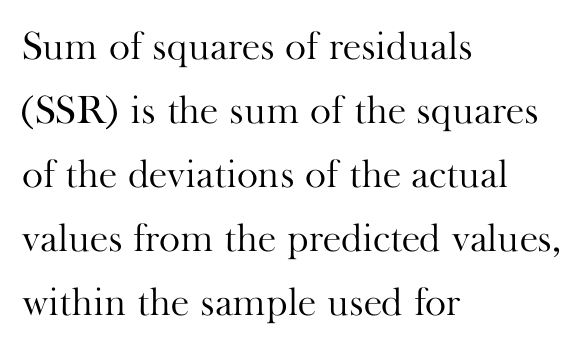
{"serif": "yes", "italic": "no", "bold": "no", "weight": "light", "width": "normal", "stroke_contrast": "high", "x_height": "small", "monospaced": "no", "underline": "no", "align": "left", "line_spacing": "normal", "line_spacing_ratio": 1.6, "letter_spacing": "normal", "letter_spacing_em": 0.0, "glyph_px": 40}
